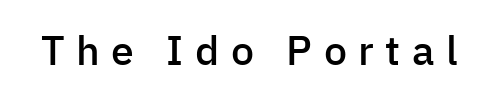
Varying glyph widths throughout — classic text-font behaviour. Typographic density is moderately raised because the face is semibold. Substantial extra tracking has been applied to these lines. The specimen omits any rule beneath the text block's lines. Grotesque or geometric, the face here clearly has no serifs.
